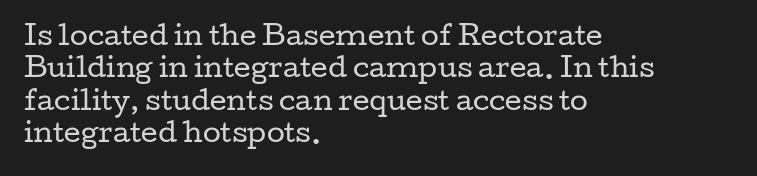
The image shows 26 px text type, upright; set left-aligned, normal line spacing (1.25x), normal letter spacing, not underlined.
